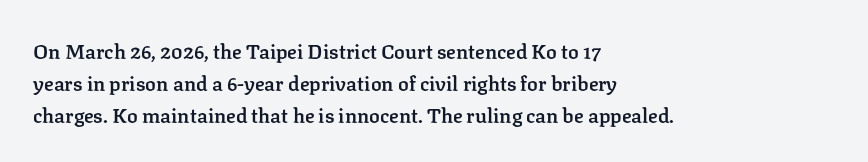
Q: Is the text bold? A: Semi-bold.
Q: Is the text italic (slanted)? A: No, it is upright.
Q: Is the text underlined? A: No.
Q: How is the paragraph aligned? A: Left-aligned.
Q: Is the spacing between letters normal or unusually wide? A: Normal.
Q: Is the spacing between lines tight, normal or loose? A: Normal.
